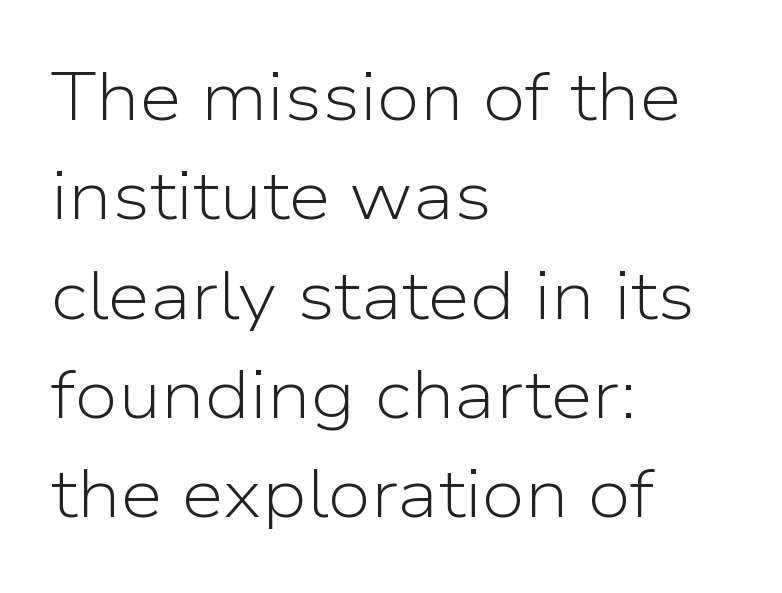
Q: Is the text bold? A: No.
Q: Is the text italic (slanted)? A: No, it is upright.
Q: Is the typeface a serif or a sans-serif typeface? A: Sans-serif.
Q: Is the text underlined? A: No.
Q: How is the paragraph aligned? A: Left-aligned.
Q: Is the spacing between letters normal or unusually wide? A: Normal.
Q: Is the spacing between lines tight, normal or loose? A: Normal.
Q: Width (condensed, normal, or wide)? A: Normal.
Q: Stroke contrast? A: Low.
Q: x-height? A: Medium.
Q: Monospaced? A: No.
